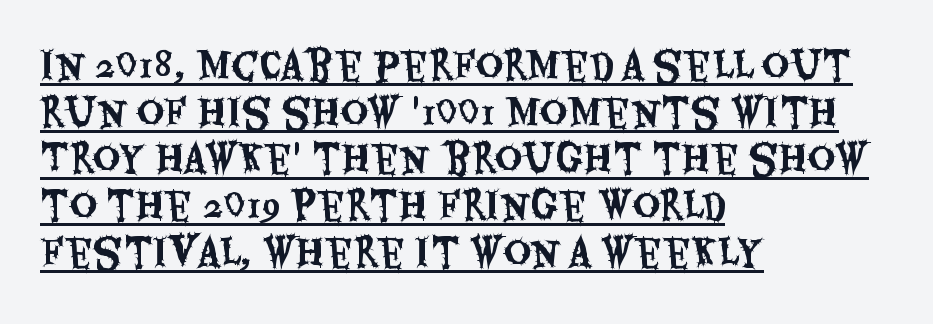
Q: Is the text italic (slanted)? A: No, it is upright.
Q: Is the typeface a serif or a sans-serif typeface? A: Sans-serif.
Q: Is the text underlined? A: Yes.
Q: How is the paragraph aligned? A: Left-aligned.
Q: Is the spacing between letters normal or unusually wide? A: Normal.
Q: Width (condensed, normal, or wide)? A: Condensed.
Q: Stroke contrast? A: Medium.
Q: x-height? A: Large.
Q: Monospaced? A: No.
